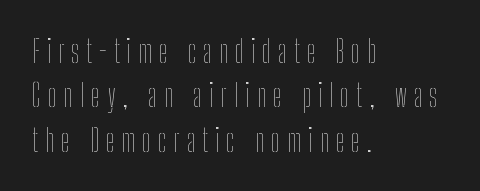
The type is letterspaced generously, with wide tracking. Looks like regular typesetting: each glyph gets only the width it needs. Does the leading feel generous? No, just average. Weight: regular or lighter.
